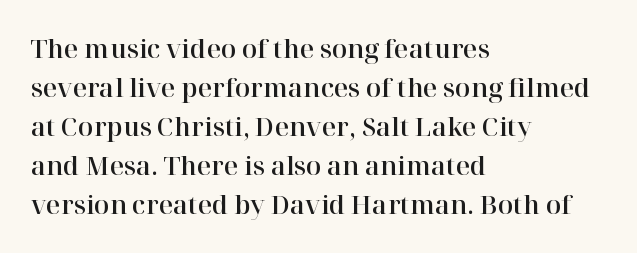
Q: Is the text italic (slanted)? A: No, it is upright.
Q: Is the text underlined? A: No.
Q: How is the paragraph aligned? A: Left-aligned.
Q: Is the spacing between letters normal or unusually wide? A: Normal.
Q: Is the spacing between lines tight, normal or loose? A: Normal.
